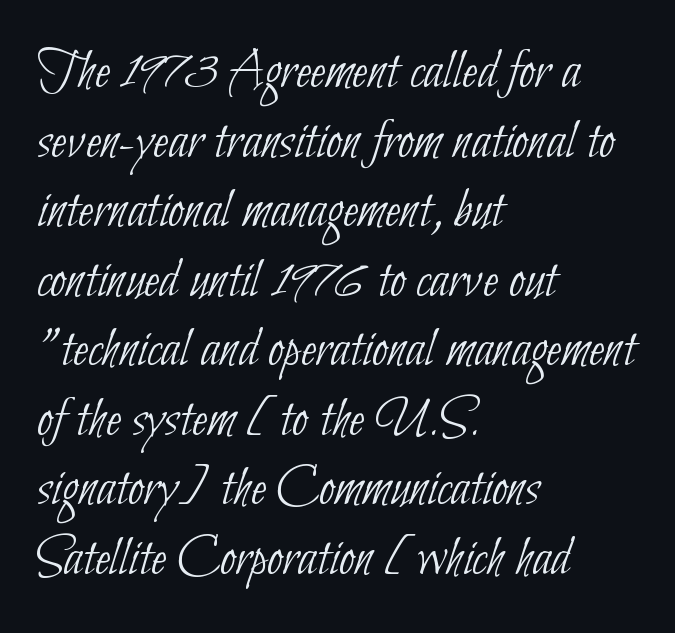
The image shows 57 px thin, condensed sans-serif type; set left-aligned, line spacing 1.22x, normal letter spacing, not underlined; low stroke contrast and a small x-height.
